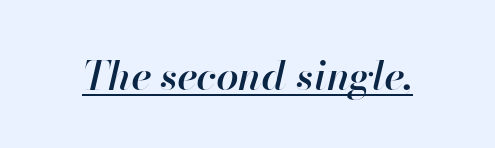
{"italic": "yes", "lean": "right", "slant_degrees": 13, "bold": "semi", "weight": "semibold", "width": "normal", "stroke_contrast": "high", "x_height": "small", "monospaced": "no", "underline": "yes", "letter_spacing": "normal", "letter_spacing_em": 0.0, "glyph_px": 40}
